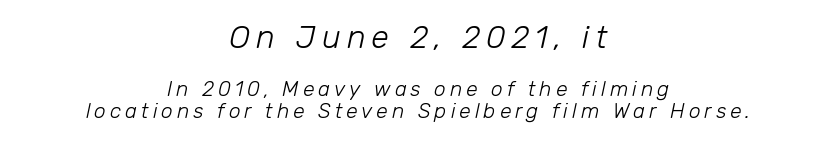
Q: Is the text bold? A: No.
Q: Is the text italic (slanted)? A: Yes, it leans right by about 12 degrees.
Q: Is the text underlined? A: No.
Q: How is the paragraph aligned? A: Centered.
Q: Is the spacing between lines tight, normal or loose? A: Tight.
Q: Which block of text is set in a larger size, the first (top) or the second (bottom)? A: The first (top) one.
Q: Width (condensed, normal, or wide)? A: Normal.
Q: Stroke contrast? A: Low.
Q: x-height? A: Medium.
Q: Monospaced? A: No.
